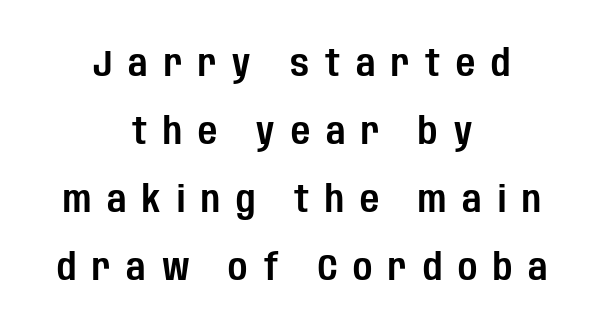
Q: Is the text italic (slanted)? A: No, it is upright.
Q: Is the typeface a serif or a sans-serif typeface? A: Sans-serif.
Q: Is the text underlined? A: No.
Q: How is the paragraph aligned? A: Centered.
Q: Is the spacing between letters normal or unusually wide? A: Unusually wide.
Q: Width (condensed, normal, or wide)? A: Condensed.
Q: Stroke contrast? A: Low.
Q: x-height? A: Large.
Q: Monospaced? A: No.
